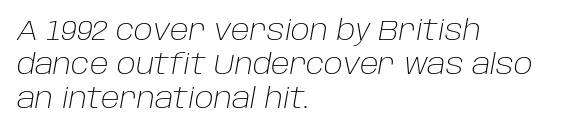
The image shows 28 px light type, italic (leaning right); set left-aligned, line spacing 1.21x, normal letter spacing, not underlined; low stroke contrast and a large x-height.
